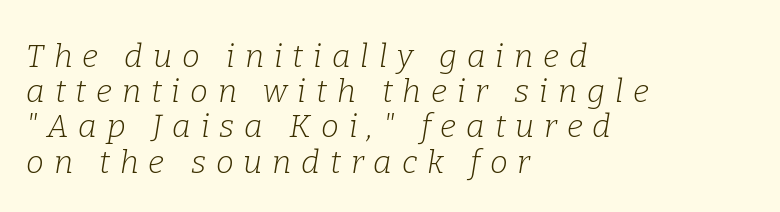
The image shows 32 px light serif type, italic (leaning right); set left-aligned, tight line spacing (1.1x), unusually wide letter spacing (+0.31 em), not underlined; low stroke contrast and a medium x-height.
